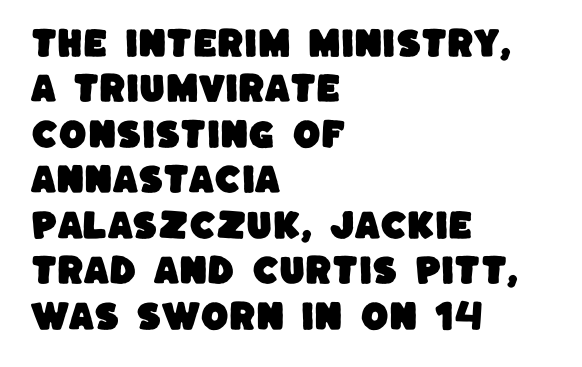
{"serif": "no", "width": "normal", "stroke_contrast": "low", "x_height": "large", "monospaced": "no", "underline": "no", "align": "left", "line_spacing": "normal", "line_spacing_ratio": 1.42, "letter_spacing": "normal", "letter_spacing_em": 0.0, "glyph_px": 32}
